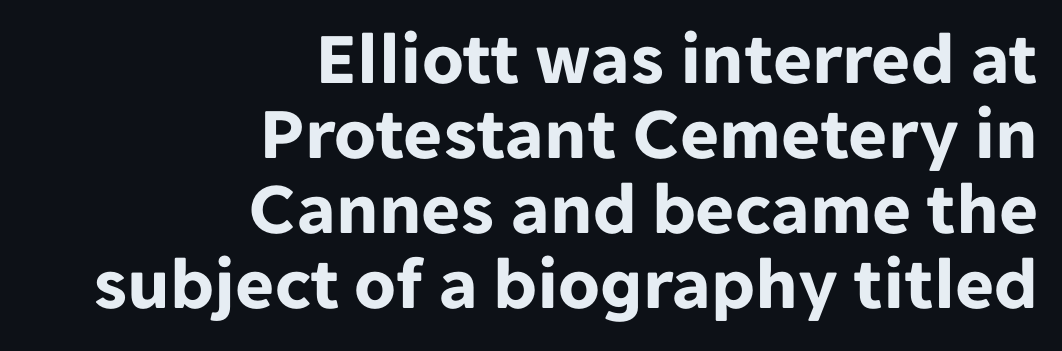
Is this a fixed-width face? No — the glyphs have proportional, varying widths. Is the letter spacing exaggerated? No — it looks like the ordinary default. Plain, unruled lines of type. Vertical spacing — tight. Italic: no, the glyphs are upright roman.
